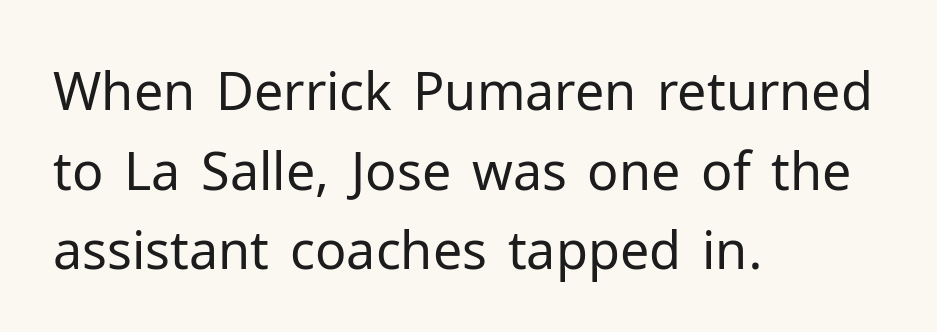
{"serif": "no", "italic": "no", "bold": "no", "weight": "regular", "width": "normal", "stroke_contrast": "low", "x_height": "medium", "monospaced": "no", "underline": "no", "align": "left", "line_spacing": "normal", "line_spacing_ratio": 1.53, "letter_spacing": "normal", "letter_spacing_em": 0.0, "glyph_px": 52}
